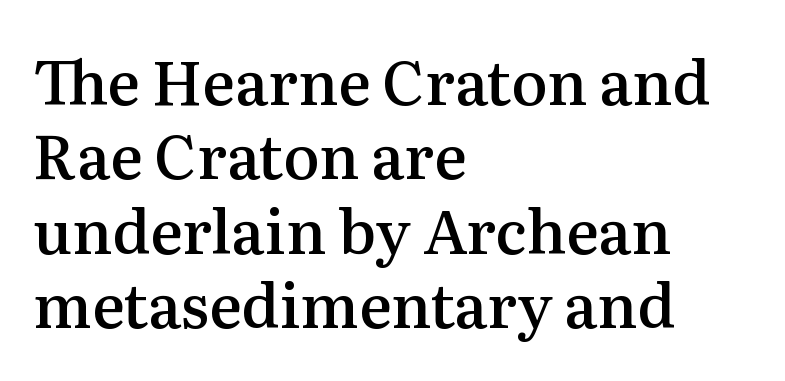
Honestly, there is no underline to notice here at all. Honestly, the letter spacing is just normal — you wouldn't notice it. Leftover space on each line is placed entirely after the last word. Notice the strokes are somewhat thickened but not fully heavy: this is a semibold. Typographically, this falls in the serif category.
